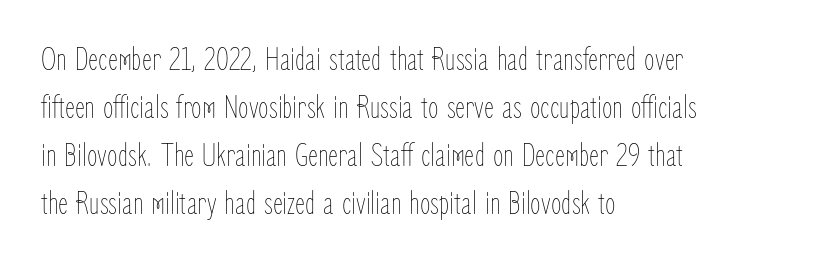
Q: Is the text bold? A: No.
Q: Is the text italic (slanted)? A: No, it is upright.
Q: Is the text underlined? A: No.
Q: How is the paragraph aligned? A: Left-aligned.
Q: Is the spacing between letters normal or unusually wide? A: Normal.
Q: Is the spacing between lines tight, normal or loose? A: Normal.
Q: Width (condensed, normal, or wide)? A: Condensed.
Q: Stroke contrast? A: Low.
Q: x-height? A: Medium.
Q: Monospaced? A: No.
